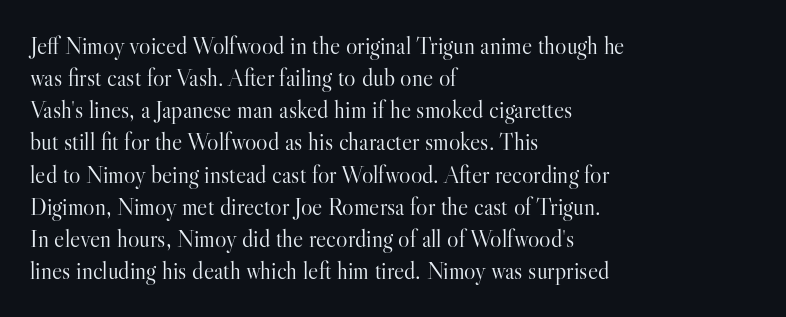
The strip under each line holds only bare page. You could call the tracking neutral — neither tight nor loose. Where is the straight margin? On the left. Upright lettering throughout. The weight tops out at a normal text grade.
